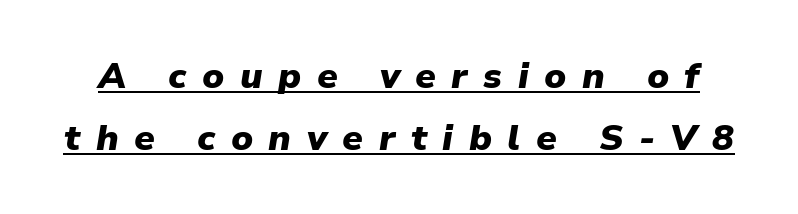
Q: Is the text bold? A: Yes.
Q: Is the text italic (slanted)? A: Yes, it leans right by about 9 degrees.
Q: Is the text underlined? A: Yes.
Q: Is the spacing between letters normal or unusually wide? A: Unusually wide.
Q: Width (condensed, normal, or wide)? A: Normal.
Q: Stroke contrast? A: Low.
Q: x-height? A: Medium.
Q: Monospaced? A: No.
